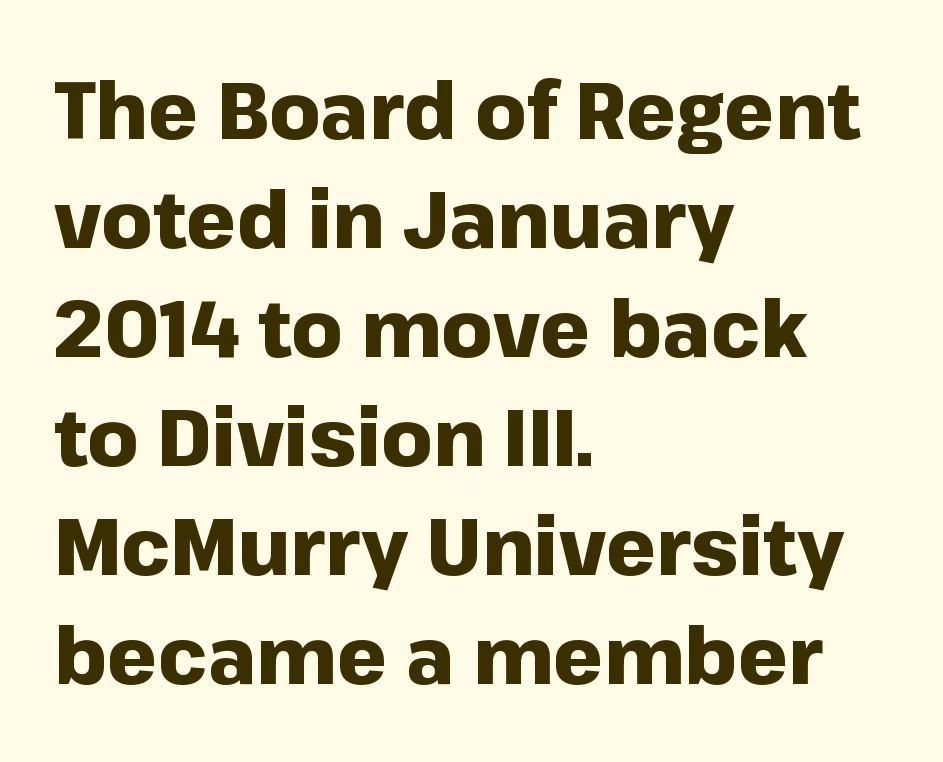
These lines carry a lot of weight — the face is fully bold. The typeface chosen for these lines omits serifs. Spacing verdict: proportional, widths tailored to each character. How are the letters spaced? Ordinarily, with no added tracking.
